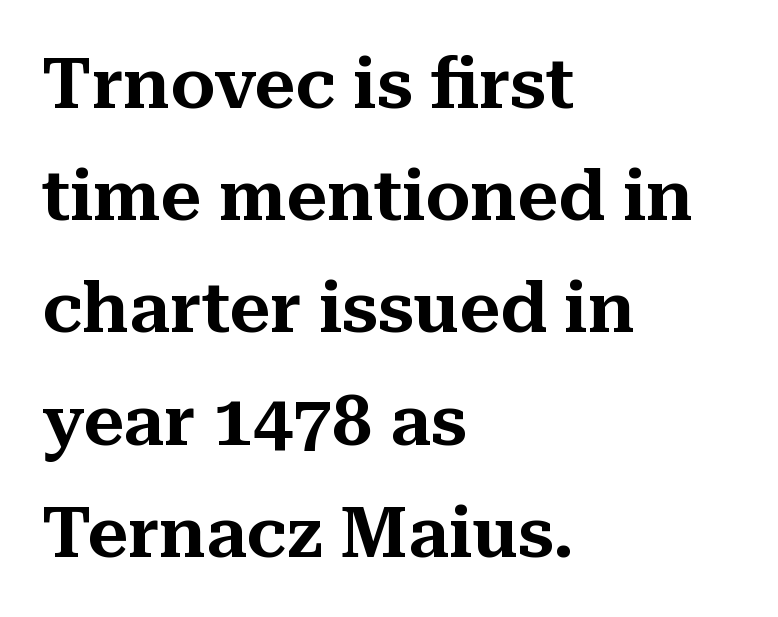
Q: Is the text italic (slanted)? A: No, it is upright.
Q: Is the typeface a serif or a sans-serif typeface? A: Serif.
Q: Is the text underlined? A: No.
Q: How is the paragraph aligned? A: Left-aligned.
Q: Is the spacing between letters normal or unusually wide? A: Normal.
Q: Is the spacing between lines tight, normal or loose? A: Normal.
Q: Width (condensed, normal, or wide)? A: Normal.
Q: Stroke contrast? A: Medium.
Q: x-height? A: Medium.
Q: Monospaced? A: No.
